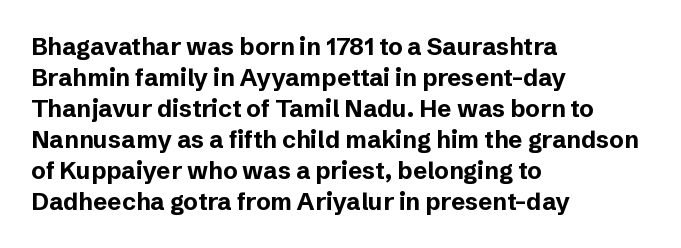
If you measured baseline to baseline, you'd find a middling distance. The specimen reads as upright at a glance. Glyph-to-glyph distance matches everyday printed text. Heavy, bold letterforms. Each row of text sits above clean, open space.
